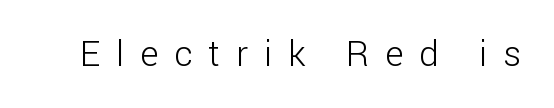
The image shows 35 px light sans-serif type, upright; set unusually wide letter spacing (+0.46 em), not underlined; low stroke contrast and a medium x-height.
